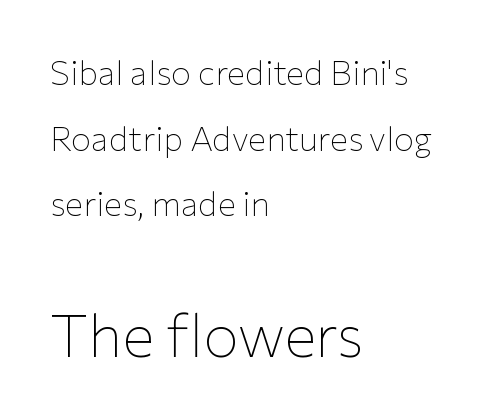
The image shows 60 px thin sans-serif type, upright; set left-aligned, loose line spacing (1.93x), normal letter spacing, not underlined; the second (bottom) block is 1.76x larger; low stroke contrast and a medium x-height.
